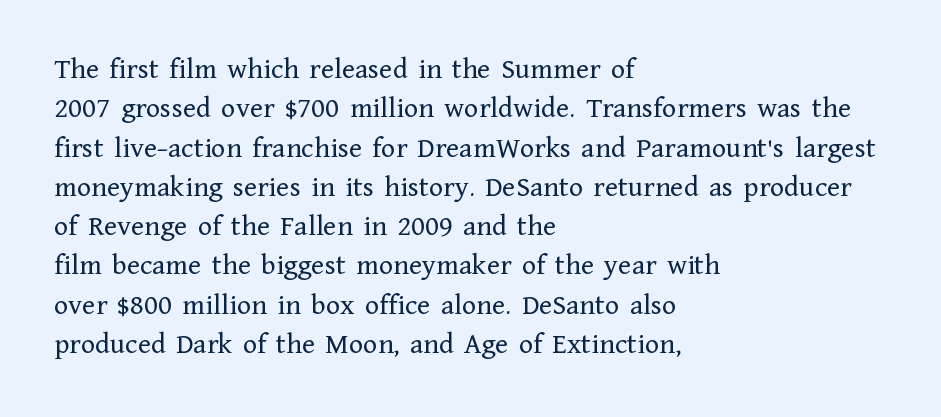
The image shows 30 px regular-weight serif type, upright; set left-aligned, normal line spacing (1.31x), normal letter spacing, not underlined; low stroke contrast and a medium x-height.
